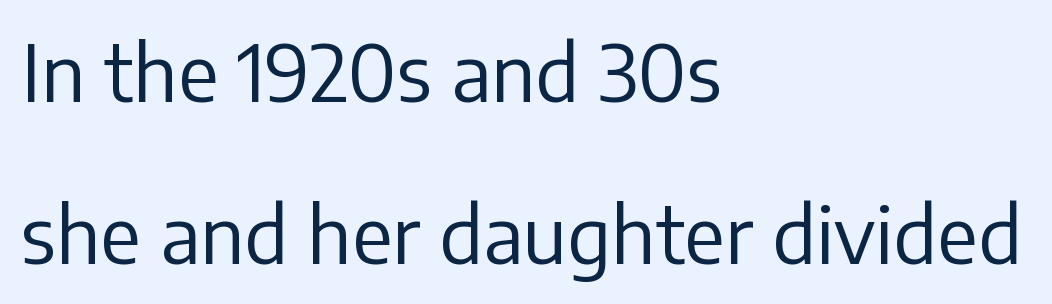
{"serif": "no", "italic": "no", "bold": "no", "weight": "regular", "width": "normal", "stroke_contrast": "low", "x_height": "medium", "monospaced": "no", "underline": "no", "align": "left", "line_spacing": "loose", "line_spacing_ratio": 2.08, "letter_spacing": "normal", "letter_spacing_em": 0.0, "glyph_px": 78}
